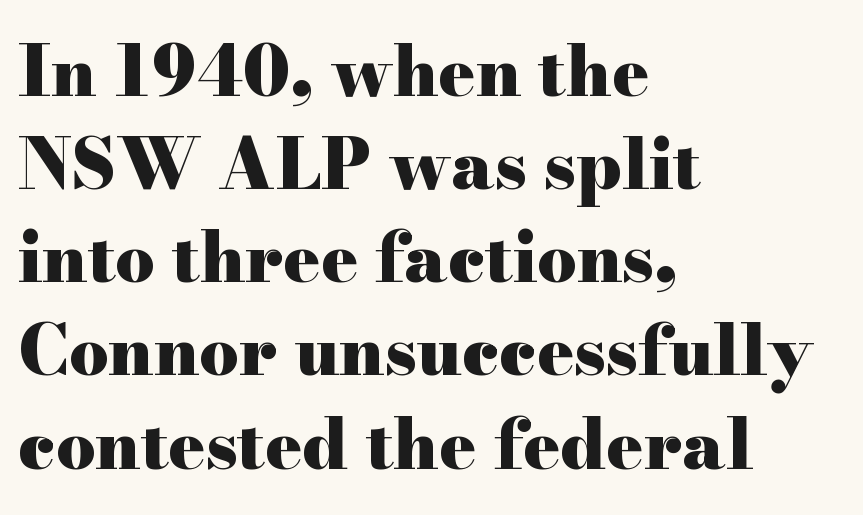
Q: Is the text bold? A: Yes.
Q: Is the text italic (slanted)? A: No, it is upright.
Q: Is the typeface a serif or a sans-serif typeface? A: Serif.
Q: Is the text underlined? A: No.
Q: How is the paragraph aligned? A: Left-aligned.
Q: Is the spacing between letters normal or unusually wide? A: Normal.
Q: Is the spacing between lines tight, normal or loose? A: Normal.
Q: Width (condensed, normal, or wide)? A: Wide.
Q: Stroke contrast? A: High.
Q: x-height? A: Small.
Q: Monospaced? A: No.
